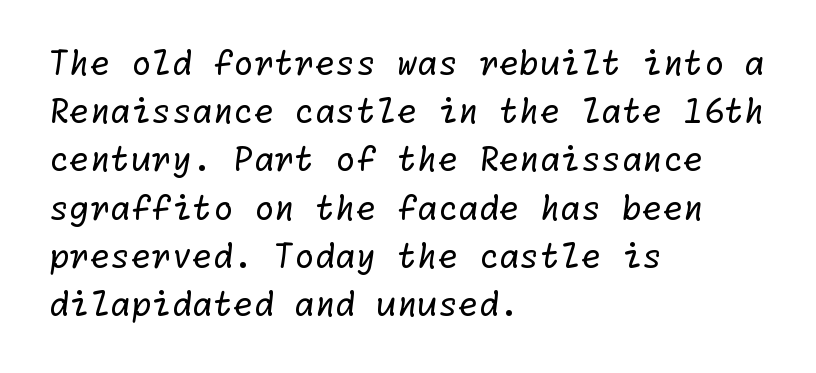
The image shows 33 px regular-weight sans-serif type; set left-aligned, normal line spacing (1.46x), normal letter spacing, not underlined; low stroke contrast and a medium x-height.
